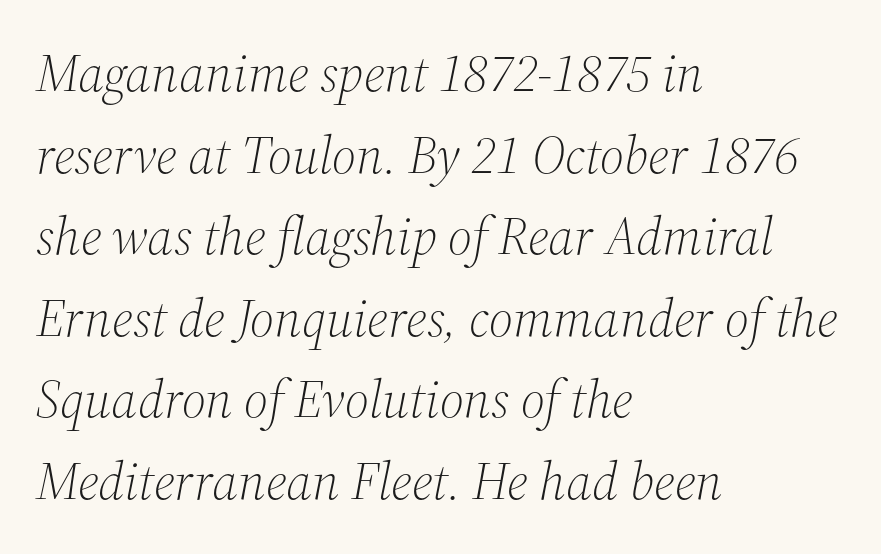
{"serif": "yes", "italic": "yes", "lean": "right", "slant_degrees": 12, "bold": "no", "weight": "light", "width": "normal", "stroke_contrast": "medium", "x_height": "medium", "monospaced": "no", "underline": "no", "align": "left", "line_spacing": "normal", "line_spacing_ratio": 1.54, "letter_spacing": "normal", "letter_spacing_em": 0.0, "glyph_px": 53}
